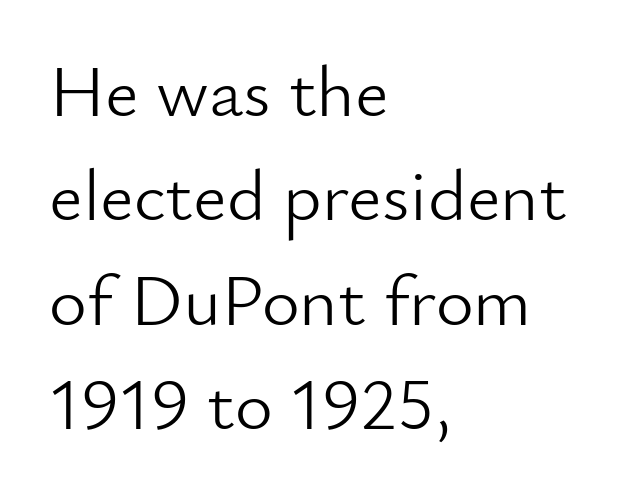
The image shows 73 px light sans-serif type, upright; set left-aligned, normal line spacing (1.43x), normal letter spacing, not underlined; low stroke contrast and a small x-height.
